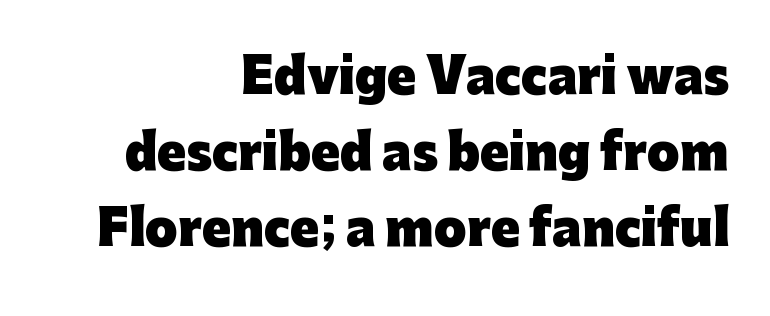
Q: Is the text bold? A: Yes.
Q: Is the text italic (slanted)? A: No, it is upright.
Q: Is the typeface a serif or a sans-serif typeface? A: Sans-serif.
Q: Is the text underlined? A: No.
Q: How is the paragraph aligned? A: Right-aligned.
Q: Is the spacing between letters normal or unusually wide? A: Normal.
Q: Is the spacing between lines tight, normal or loose? A: Normal.
Q: Width (condensed, normal, or wide)? A: Normal.
Q: Stroke contrast? A: Low.
Q: x-height? A: Medium.
Q: Monospaced? A: No.
